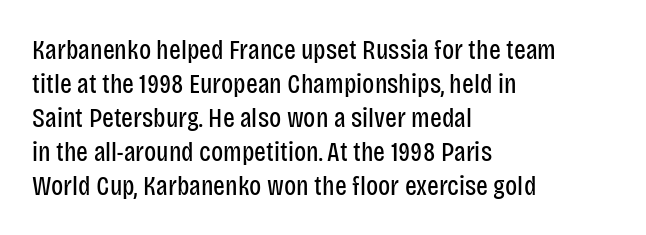
{"serif": "no", "italic": "no", "bold": "no", "weight": "regular", "width": "condensed", "stroke_contrast": "low", "x_height": "large", "monospaced": "no", "underline": "no", "align": "left", "line_spacing_ratio": 1.21, "letter_spacing": "normal", "letter_spacing_em": 0.0, "glyph_px": 28}
